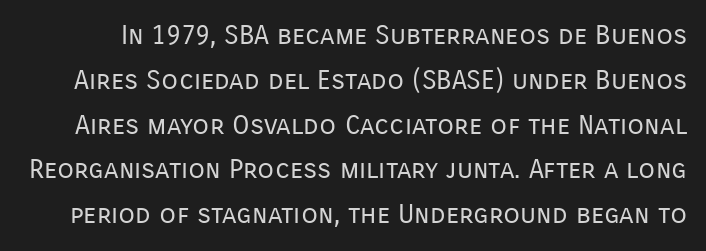
{"italic": "no", "bold": "no", "underline": "no", "line_spacing": "normal", "line_spacing_ratio": 1.66, "letter_spacing": "normal", "letter_spacing_em": 0.0, "glyph_px": 27}
